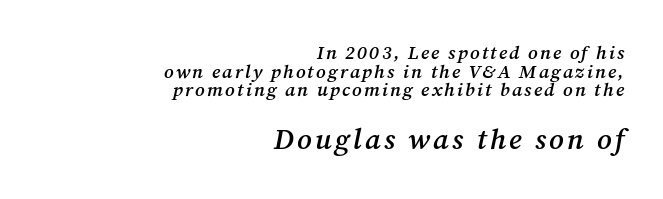
Q: Is the text bold? A: Semi-bold.
Q: Is the text italic (slanted)? A: Yes, it leans right by about 12 degrees.
Q: Is the typeface a serif or a sans-serif typeface? A: Serif.
Q: Is the text underlined? A: No.
Q: How is the paragraph aligned? A: Right-aligned.
Q: Is the spacing between lines tight, normal or loose? A: Tight.
Q: Which block of text is set in a larger size, the first (top) or the second (bottom)? A: The second (bottom) one.
Q: Width (condensed, normal, or wide)? A: Normal.
Q: Stroke contrast? A: Medium.
Q: x-height? A: Medium.
Q: Monospaced? A: No.
